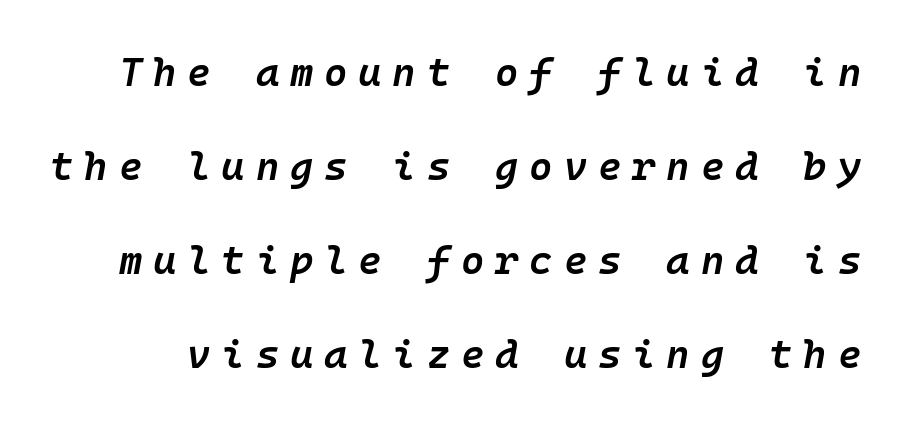
{"italic": "yes", "lean": "right", "slant_degrees": 10, "bold": "semi", "weight": "semibold", "width": "normal", "stroke_contrast": "low", "x_height": "medium", "monospaced": "yes", "underline": "no", "line_spacing": "loose", "line_spacing_ratio": 2.35, "letter_spacing": "wide", "letter_spacing_em": 0.27, "glyph_px": 40}
